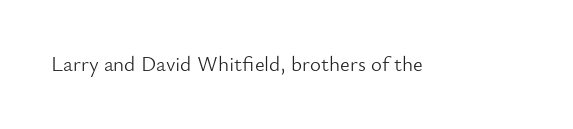
Q: Is the text bold? A: No.
Q: Is the text italic (slanted)? A: No, it is upright.
Q: Is the text underlined? A: No.
Q: Is the spacing between letters normal or unusually wide? A: Normal.
